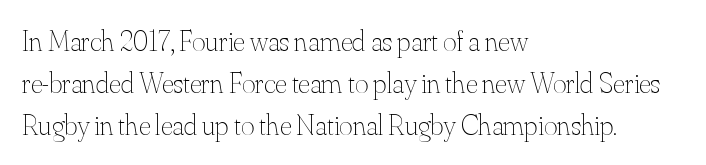
Honestly, the letter spacing is just normal — you wouldn't notice it. Horizontal alignment here is leftward, the default for most running prose. Unbolded letterforms with no extra heft. Decoration check: the copy has no underline. Students, observe: this is what conventionally led text looks like.
